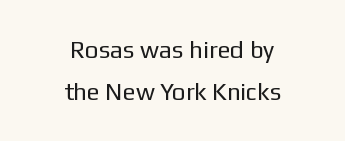
{"italic": "no", "bold": "no", "underline": "no", "align": "center", "line_spacing_ratio": 1.75, "letter_spacing": "normal", "letter_spacing_em": 0.0, "glyph_px": 24}
